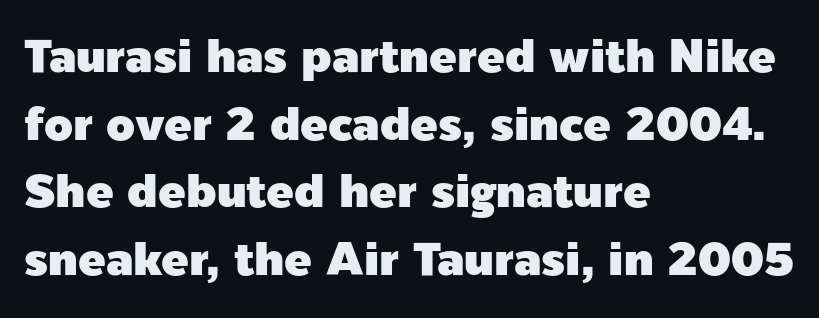
{"serif": "no", "italic": "no", "width": "normal", "x_height": "medium", "monospaced": "no", "underline": "no", "align": "left", "line_spacing": "normal", "line_spacing_ratio": 1.47, "letter_spacing": "normal", "letter_spacing_em": 0.0, "glyph_px": 46}
